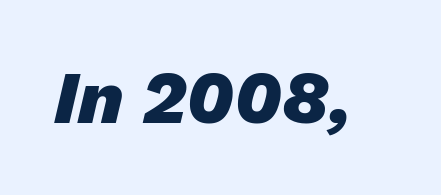
Q: Is the text bold? A: Yes.
Q: Is the text italic (slanted)? A: Yes, it leans right by about 13 degrees.
Q: Is the text underlined? A: No.
Q: Is the spacing between letters normal or unusually wide? A: Normal.
Q: Width (condensed, normal, or wide)? A: Normal.
Q: Stroke contrast? A: Low.
Q: x-height? A: Medium.
Q: Monospaced? A: No.
